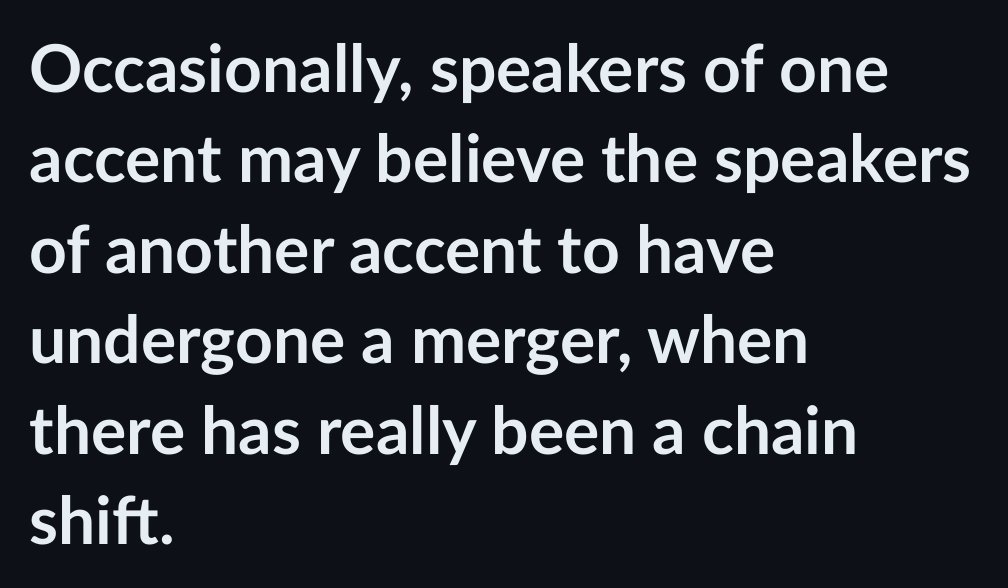
This is heavy type, rendered in bold. Does the leading feel generous? No, just average. The string is rendered with underlining switched off. Character widths vary here, with narrow letters taking less room than wide ones. The gaps between neighbouring characters are ordinary and unremarkable. I'd call this a sans setting — the letters go barefoot.
